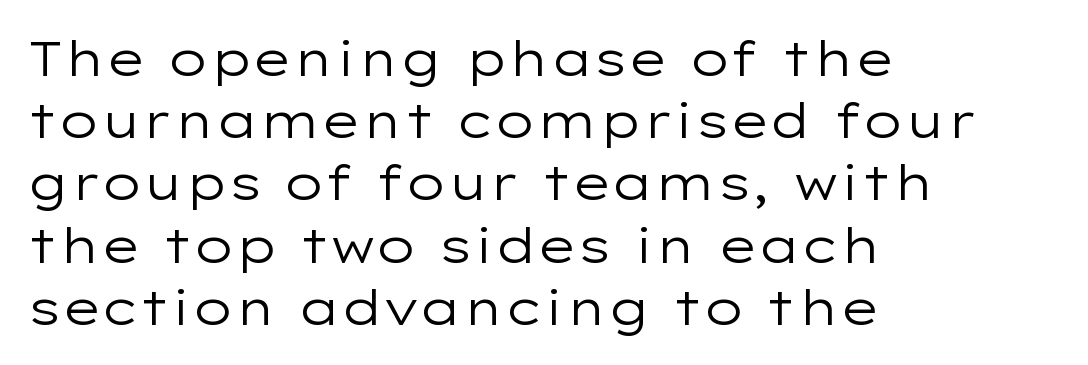
{"serif": "no", "italic": "no", "bold": "no", "weight": "regular", "width": "wide", "stroke_contrast": "low", "x_height": "medium", "monospaced": "no", "underline": "no", "align": "left", "line_spacing": "normal", "line_spacing_ratio": 1.27, "letter_spacing": "normal", "letter_spacing_em": 0.0, "glyph_px": 49}
